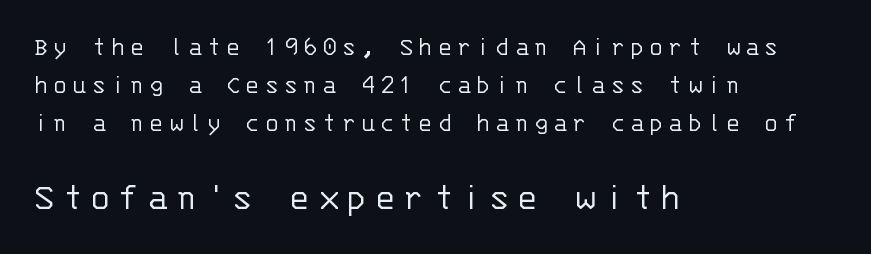
{"serif": "no", "italic": "no", "bold": "no", "weight": "light", "width": "normal", "stroke_contrast": "low", "x_height": "large", "monospaced": "yes", "underline": "no", "align": "left", "line_spacing": "normal", "line_spacing_ratio": 1.4, "letter_spacing": "wide", "letter_spacing_em": 0.22, "larger_block": "second", "size_ratio": 1.48, "glyph_px": 40}
